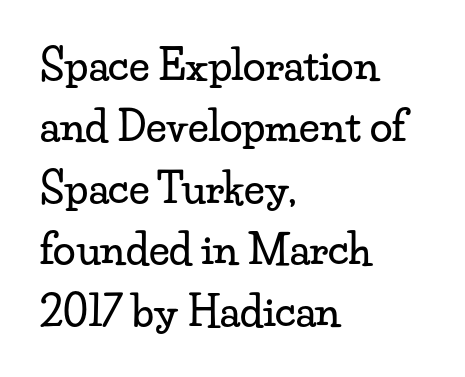
{"serif": "yes", "italic": "no", "width": "wide", "stroke_contrast": "low", "x_height": "small", "monospaced": "no", "underline": "no", "align": "left", "line_spacing": "normal", "line_spacing_ratio": 1.5, "letter_spacing": "normal", "letter_spacing_em": 0.0, "glyph_px": 41}
